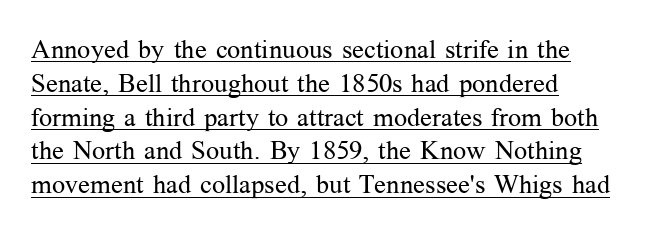
{"italic": "no", "bold": "no", "underline": "yes", "align": "left", "line_spacing": "normal", "line_spacing_ratio": 1.3, "letter_spacing": "normal", "letter_spacing_em": 0.0, "glyph_px": 26}
